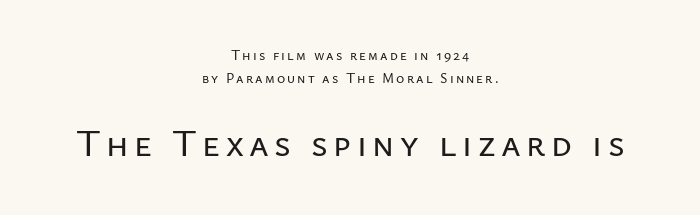
Every row of glyphs is offset so its center matches the block's center. These lines sit exactly where default settings would place them. Character size in the trailing block exceeds that of the leading block. A typesetter would call this proportional, since set widths differ per character. The glyphs in this specimen are sans serif. The lettering holds an erect, upright posture throughout.
